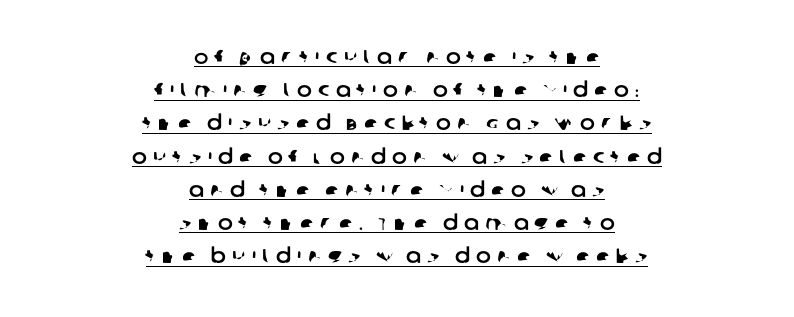
{"underline": "yes", "align": "center", "line_spacing": "normal", "line_spacing_ratio": 1.66, "letter_spacing": "wide", "letter_spacing_em": 0.31, "glyph_px": 20}
